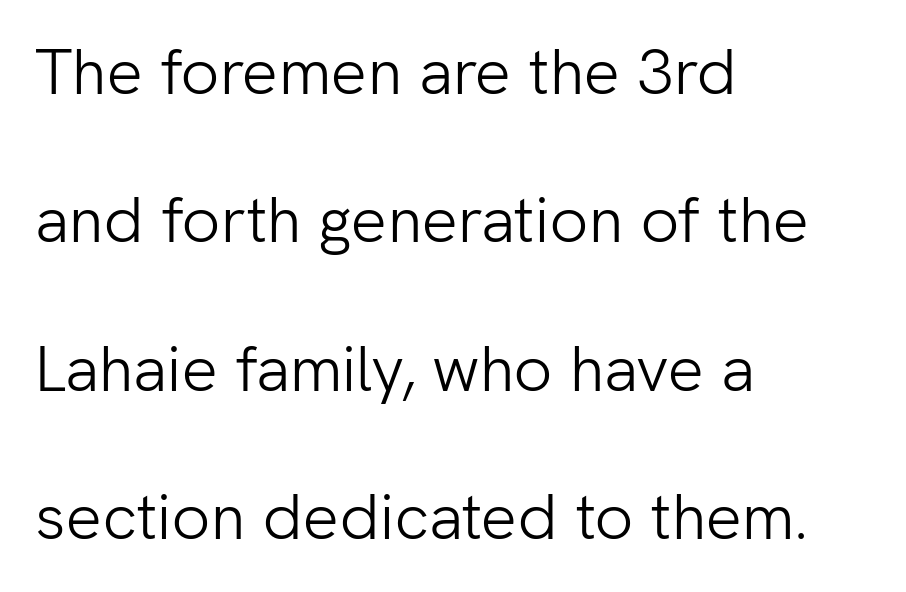
The image shows 64 px light sans-serif type, upright; set left-aligned, loose line spacing (2.32x), normal letter spacing, not underlined; low stroke contrast and a medium x-height.
